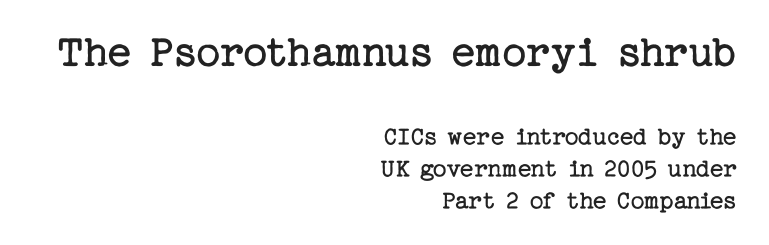
Q: Is the text bold? A: No.
Q: Is the text italic (slanted)? A: No, it is upright.
Q: Is the typeface a serif or a sans-serif typeface? A: Serif.
Q: Is the text underlined? A: No.
Q: How is the paragraph aligned? A: Right-aligned.
Q: Is the spacing between letters normal or unusually wide? A: Normal.
Q: Which block of text is set in a larger size, the first (top) or the second (bottom)? A: The first (top) one.
Q: Width (condensed, normal, or wide)? A: Normal.
Q: Stroke contrast? A: Low.
Q: x-height? A: Medium.
